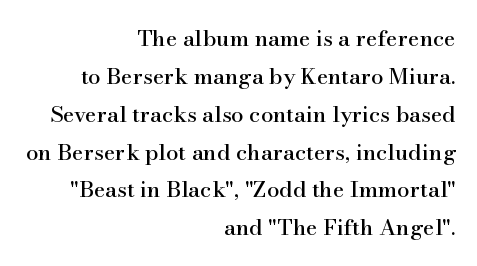
Q: Is the text italic (slanted)? A: No, it is upright.
Q: Is the text underlined? A: No.
Q: How is the paragraph aligned? A: Right-aligned.
Q: Is the spacing between letters normal or unusually wide? A: Normal.
